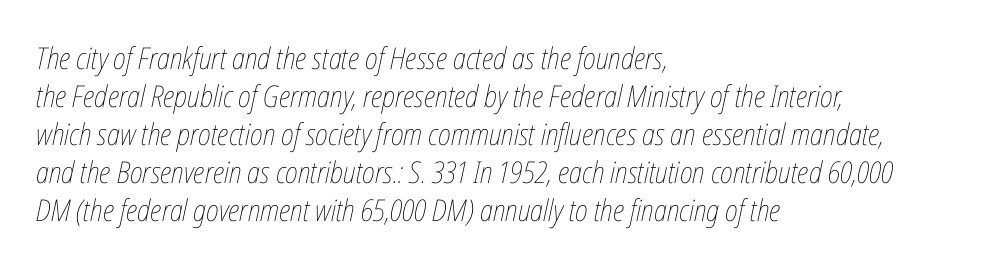
The image shows 30 px thin, condensed type, italic (leaning right); set left-aligned, normal line spacing (1.27x), normal letter spacing, not underlined; low stroke contrast and a medium x-height.
